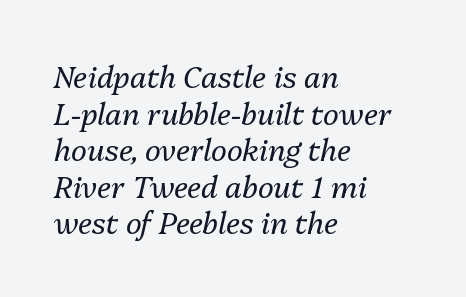
Q: Is the text bold? A: No.
Q: Is the text italic (slanted)? A: Yes, it leans right by about 13 degrees.
Q: Is the text underlined? A: No.
Q: How is the paragraph aligned? A: Left-aligned.
Q: Is the spacing between letters normal or unusually wide? A: Normal.
Q: Width (condensed, normal, or wide)? A: Normal.
Q: Stroke contrast? A: Medium.
Q: x-height? A: Medium.
Q: Monospaced? A: No.
